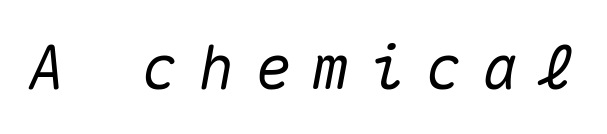
The image shows 61 px text type, italic (leaning right), monospaced; set unusually wide letter spacing (+0.33 em), not underlined; medium stroke contrast and a medium x-height.
